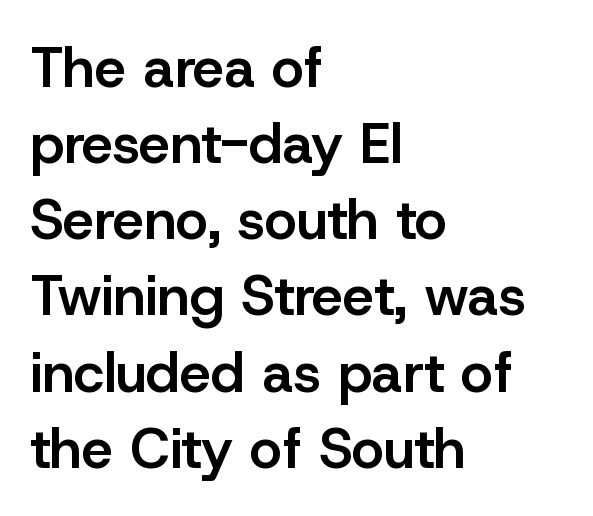
Q: Is the text bold? A: Semi-bold.
Q: Is the text italic (slanted)? A: No, it is upright.
Q: Is the typeface a serif or a sans-serif typeface? A: Sans-serif.
Q: Is the text underlined? A: No.
Q: How is the paragraph aligned? A: Left-aligned.
Q: Is the spacing between letters normal or unusually wide? A: Normal.
Q: Is the spacing between lines tight, normal or loose? A: Normal.
Q: Width (condensed, normal, or wide)? A: Normal.
Q: Stroke contrast? A: Low.
Q: x-height? A: Medium.
Q: Monospaced? A: No.
